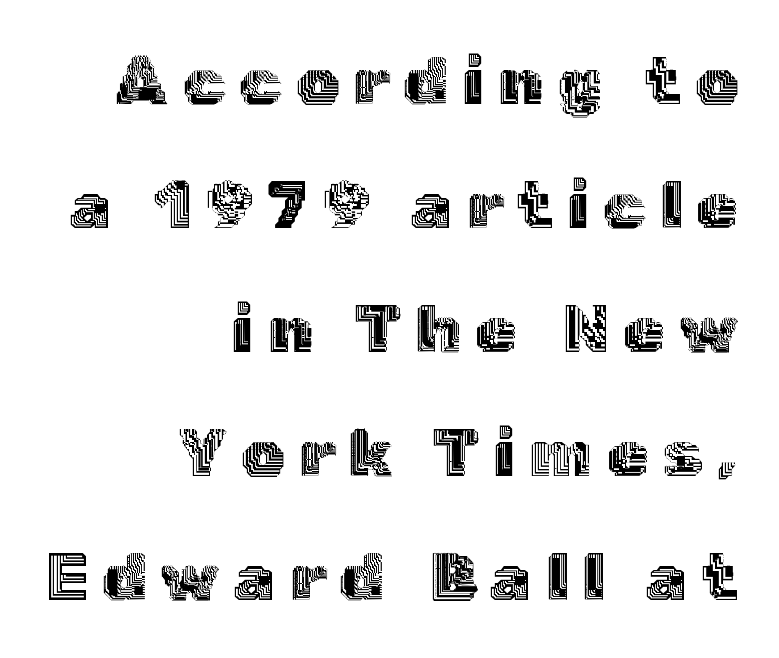
Look at the tracking — it's clearly loosened, letters drifting apart. The letters advance in unequal steps, a hallmark of proportional type. Designer's note — italics off, roman on. The rag falls on the left side of this text block.
